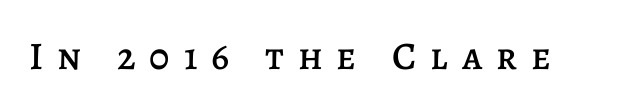
{"italic": "no", "width": "normal", "stroke_contrast": "low", "x_height": "large", "monospaced": "no", "underline": "no", "letter_spacing": "wide", "letter_spacing_em": 0.36, "glyph_px": 39}
